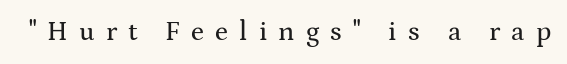
Italic? Not at all — the glyphs are vertical. The letterforms stand isolated, each surrounded by extra space. Decoration check: the copy has no underline.
